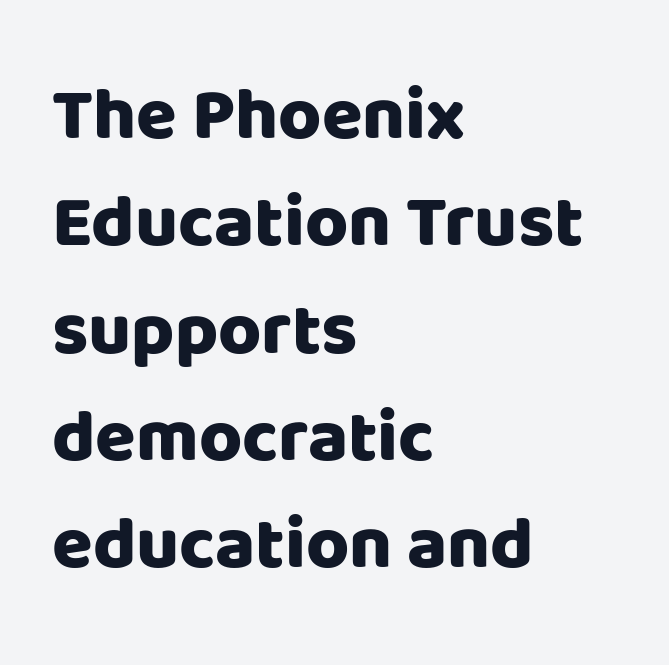
Glyph-to-glyph distance matches everyday printed text. The face used here is proportionally spaced, like ordinary book or web type. Upright lettering throughout. Visually the block forms a straight wall on the left and a jagged coastline on the right.
